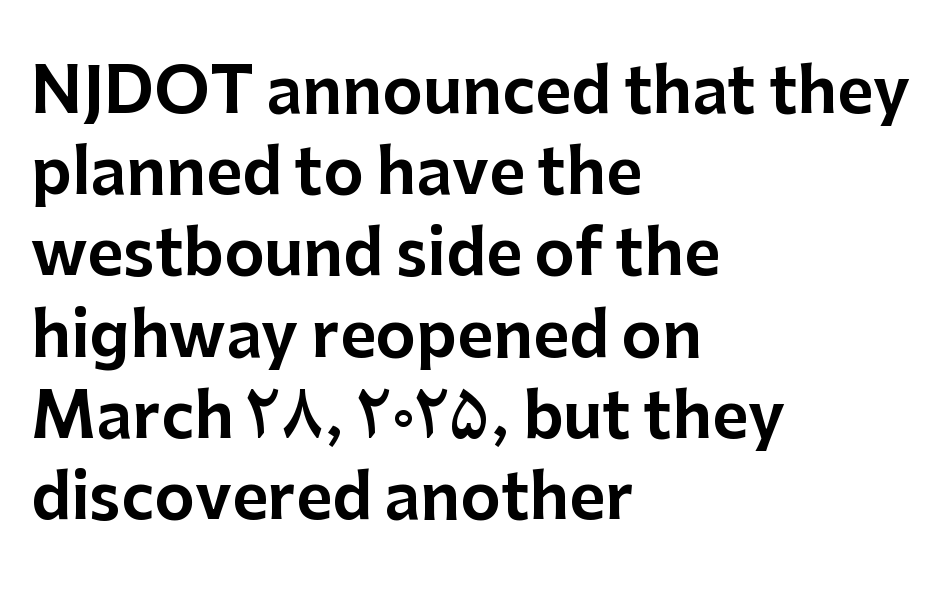
The image shows 62 px sans-serif type, upright; set left-aligned, normal line spacing (1.31x), normal letter spacing, not underlined; low stroke contrast and a medium x-height.
